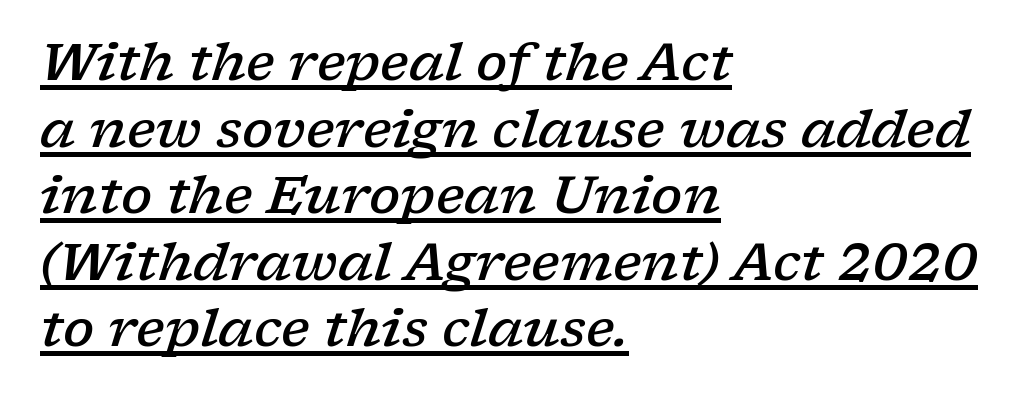
{"serif": "yes", "italic": "yes", "lean": "right", "slant_degrees": 17, "bold": "semi", "weight": "semibold", "width": "wide", "stroke_contrast": "low", "x_height": "medium", "monospaced": "no", "underline": "yes", "align": "left", "line_spacing": "normal", "line_spacing_ratio": 1.28, "letter_spacing": "normal", "letter_spacing_em": 0.0, "glyph_px": 52}
